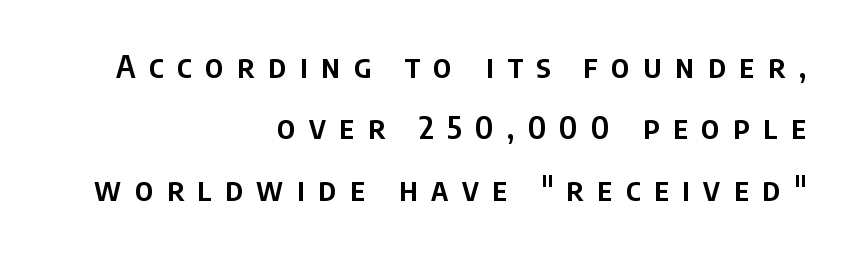
Successive baselines arrive slowly, with a big drop between each. These lines are composed in type without serifs. Semibold letterforms, between regular and bold. Is the letter spacing exaggerated? Yes — the characters are pushed far apart. Note the varied advance widths — an 'i' is clearly narrower than an 'm'.
